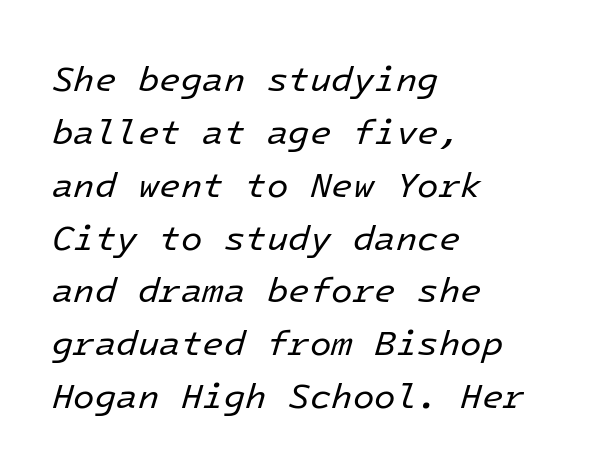
{"italic": "yes", "lean": "right", "slant_degrees": 16, "bold": "no", "weight": "regular", "width": "normal", "stroke_contrast": "low", "x_height": "medium", "underline": "no", "align": "left", "line_spacing": "normal", "line_spacing_ratio": 1.51, "letter_spacing": "normal", "letter_spacing_em": 0.0, "glyph_px": 35}
